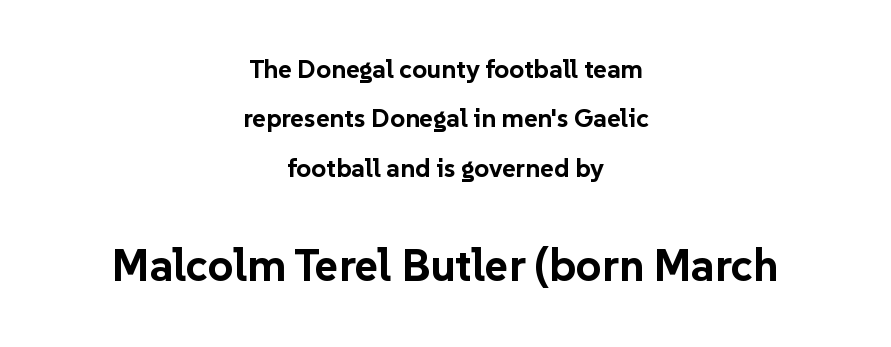
{"serif": "no", "italic": "no", "bold": "yes", "weight": "bold", "width": "normal", "stroke_contrast": "low", "x_height": "medium", "monospaced": "no", "underline": "no", "align": "center", "line_spacing": "loose", "line_spacing_ratio": 1.9, "letter_spacing": "normal", "letter_spacing_em": 0.0, "larger_block": "second", "size_ratio": 1.73, "glyph_px": 45}
